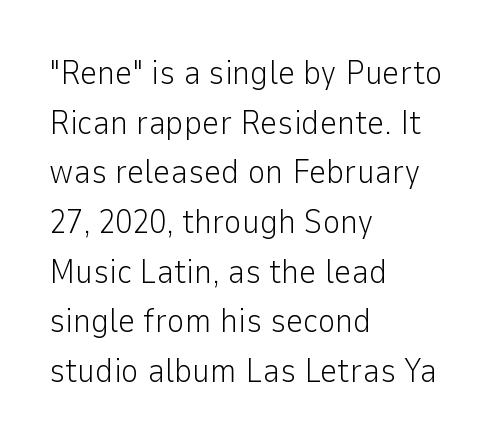
The image shows 34 px light sans-serif type, upright; set left-aligned, normal line spacing (1.46x), normal letter spacing, not underlined; low stroke contrast and a medium x-height.
